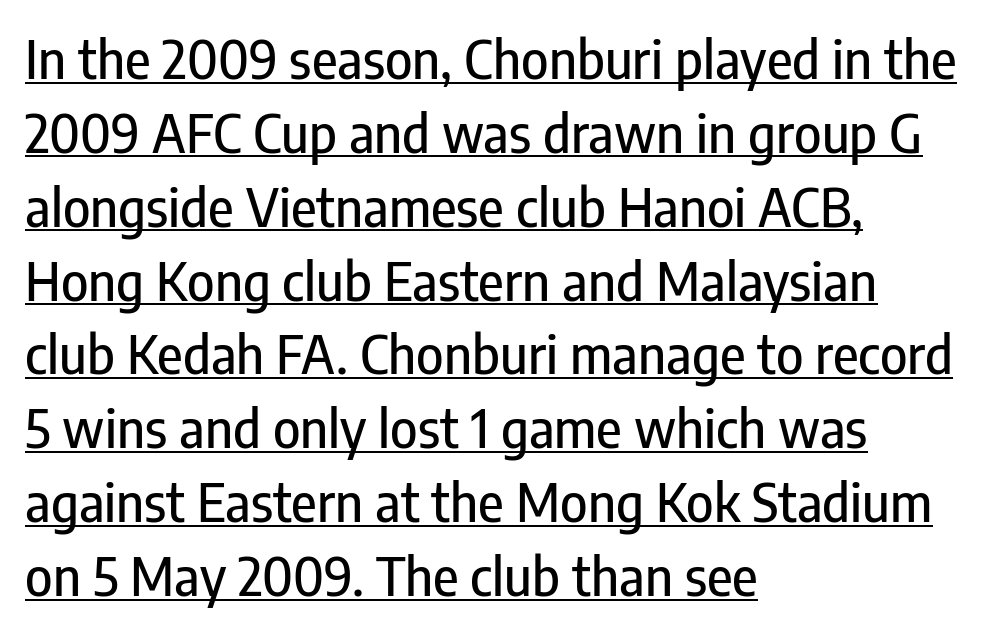
The image shows 52 px condensed sans-serif type, upright; set left-aligned, normal line spacing (1.42x), normal letter spacing, underlined; low stroke contrast and a medium x-height.
